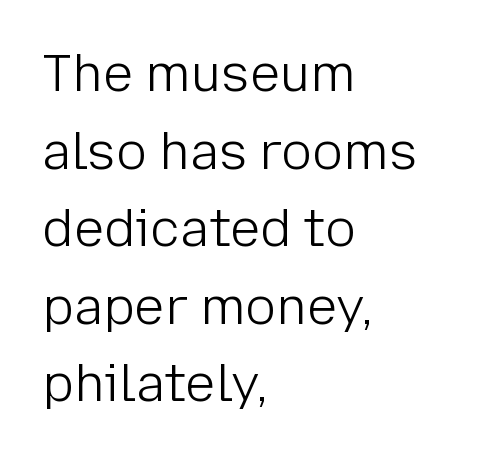
{"serif": "no", "italic": "no", "bold": "no", "weight": "light", "width": "normal", "stroke_contrast": "low", "x_height": "medium", "monospaced": "no", "underline": "no", "align": "left", "line_spacing": "normal", "line_spacing_ratio": 1.52, "letter_spacing": "normal", "letter_spacing_em": 0.0, "glyph_px": 51}
